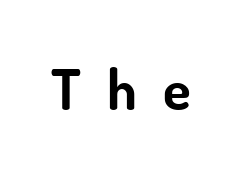
Nobody drew a line under any word here. The glyphs in this specimen are sans serif. Do the letters lean? They stand straight. Varying glyph widths throughout — classic text-font behaviour.
